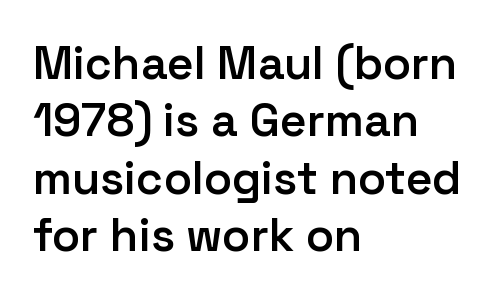
{"serif": "no", "italic": "no", "bold": "semi", "weight": "semibold", "width": "normal", "stroke_contrast": "low", "x_height": "medium", "monospaced": "no", "underline": "no", "align": "left", "line_spacing": "normal", "line_spacing_ratio": 1.25, "letter_spacing": "normal", "letter_spacing_em": 0.0, "glyph_px": 46}
